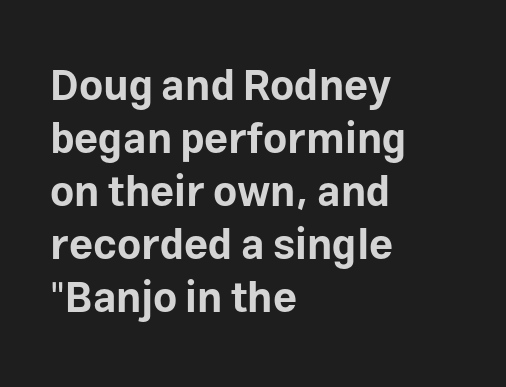
Q: Is the text bold? A: Yes.
Q: Is the text italic (slanted)? A: No, it is upright.
Q: Is the typeface a serif or a sans-serif typeface? A: Sans-serif.
Q: Is the text underlined? A: No.
Q: How is the paragraph aligned? A: Left-aligned.
Q: Is the spacing between letters normal or unusually wide? A: Normal.
Q: Is the spacing between lines tight, normal or loose? A: Normal.
Q: Width (condensed, normal, or wide)? A: Normal.
Q: Stroke contrast? A: Low.
Q: x-height? A: Medium.
Q: Monospaced? A: No.
